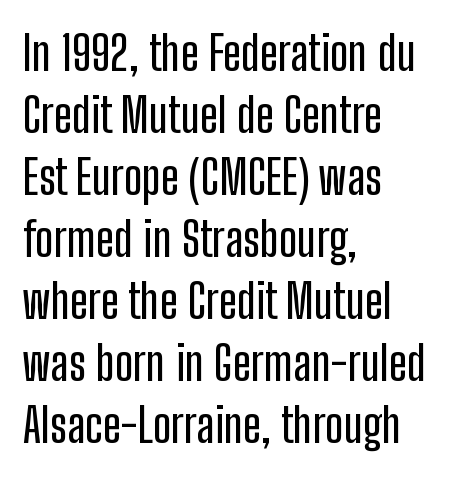
The image shows 48 px condensed sans-serif type, upright; set left-aligned, normal line spacing (1.29x), normal letter spacing, not underlined; low stroke contrast and a medium x-height.
